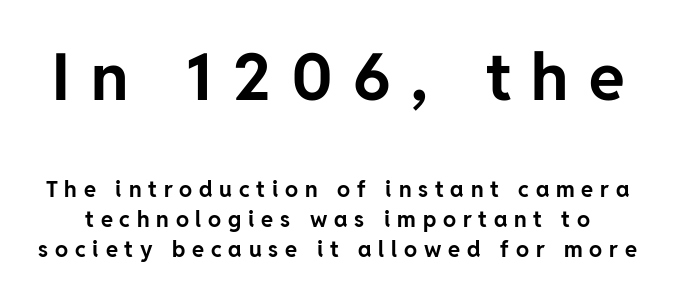
The image shows 65 px bold sans-serif type, upright; set normal line spacing (1.36x), unusually wide letter spacing (+0.31 em), not underlined; the first (top) block is 2.95x larger; low stroke contrast and a medium x-height.
